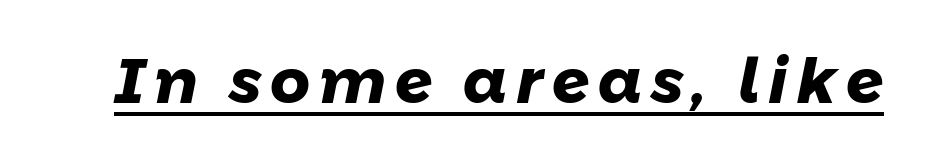
Q: Is the text bold? A: Yes.
Q: Is the typeface a serif or a sans-serif typeface? A: Sans-serif.
Q: Is the text underlined? A: Yes.
Q: Width (condensed, normal, or wide)? A: Normal.
Q: Stroke contrast? A: Low.
Q: x-height? A: Medium.
Q: Monospaced? A: No.
